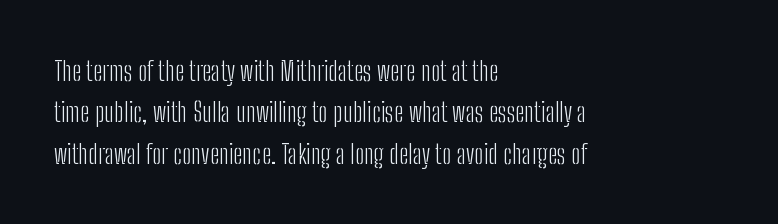
The image shows 27 px text type, upright; set left-aligned, normal line spacing (1.53x), normal letter spacing, not underlined.
